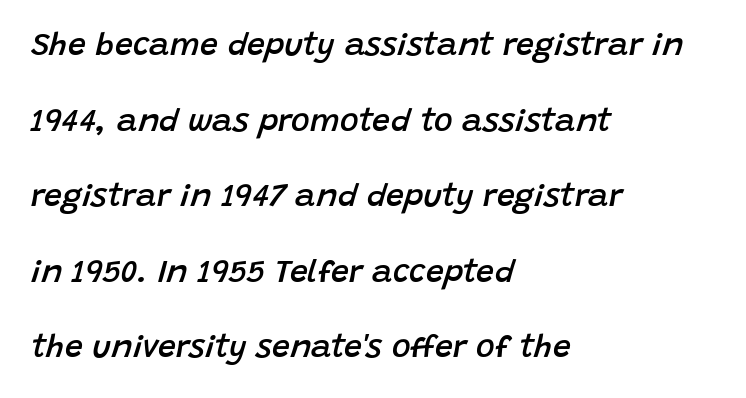
{"italic": "yes", "lean": "right", "slant_degrees": 15, "bold": "semi", "weight": "semibold", "width": "normal", "stroke_contrast": "low", "x_height": "large", "monospaced": "no", "underline": "no", "align": "left", "line_spacing": "loose", "line_spacing_ratio": 2.36, "letter_spacing": "normal", "letter_spacing_em": 0.0, "glyph_px": 32}
